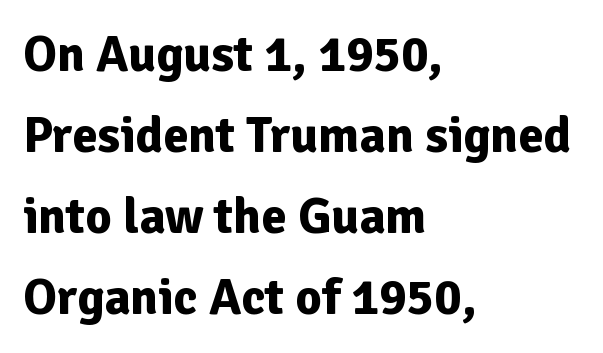
The image shows 51 px bold sans-serif type, upright; set left-aligned, normal line spacing (1.59x), normal letter spacing, not underlined; low stroke contrast and a medium x-height.
